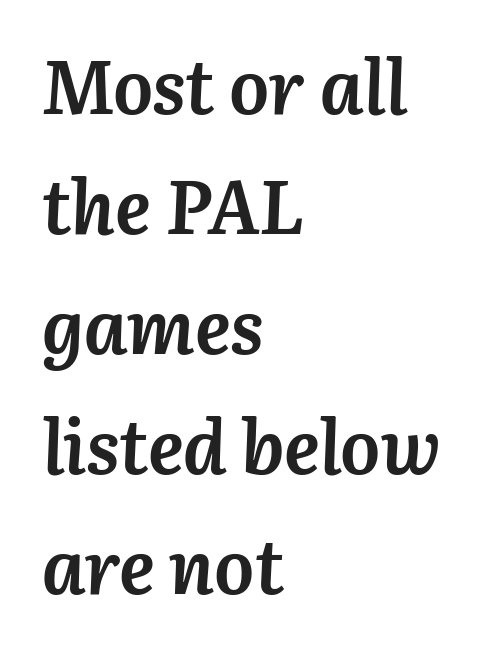
The image shows 75 px semibold type, italic (leaning right); set left-aligned, normal line spacing (1.6x), normal letter spacing, not underlined; medium stroke contrast and a medium x-height.
